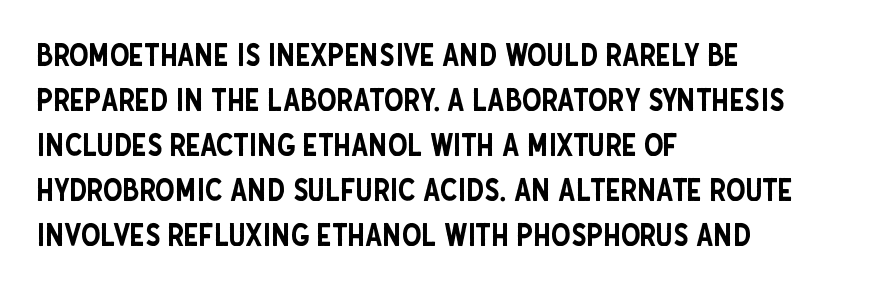
{"serif": "no", "italic": "no", "width": "condensed", "stroke_contrast": "low", "x_height": "large", "monospaced": "no", "underline": "no", "align": "left", "line_spacing": "normal", "line_spacing_ratio": 1.45, "letter_spacing": "normal", "letter_spacing_em": 0.0, "glyph_px": 31}
